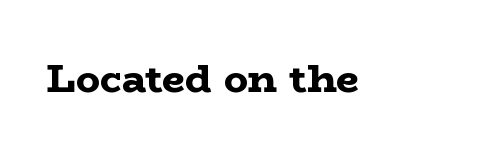
{"serif": "yes", "italic": "no", "bold": "yes", "weight": "bold", "width": "wide", "stroke_contrast": "low", "x_height": "medium", "monospaced": "no", "underline": "no", "letter_spacing": "normal", "letter_spacing_em": 0.0, "glyph_px": 40}
